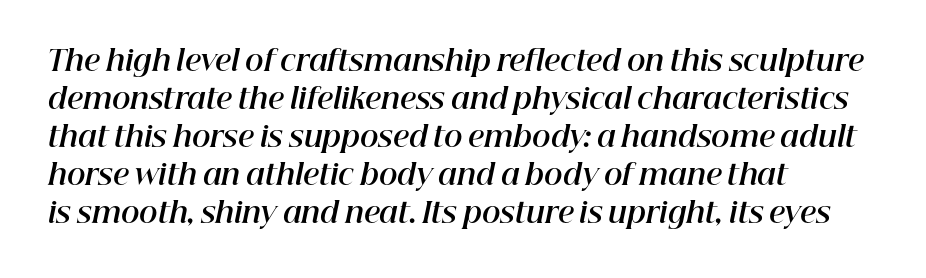
The image shows 28 px bold type, italic (leaning right); set left-aligned, normal line spacing (1.36x), normal letter spacing, not underlined; high stroke contrast and a medium x-height.
